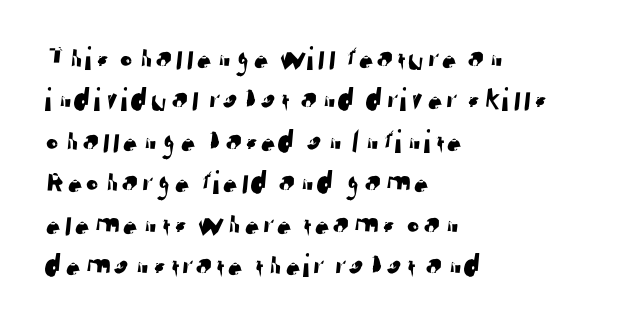
{"serif": "no", "width": "normal", "stroke_contrast": "low", "x_height": "medium", "monospaced": "no", "underline": "no", "align": "left", "line_spacing_ratio": 1.22, "letter_spacing": "normal", "letter_spacing_em": 0.0, "glyph_px": 34}
